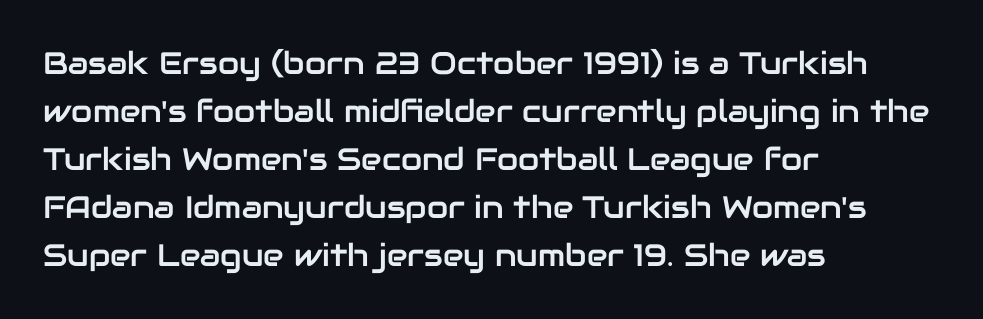
Posture: vertical. Check where the strokes stop: nothing finishes them off — pure sans. A typesetter would call this proportional, since set widths differ per character. The letterforms sit shoulder to shoulder at normal distance. In terms of leading, this rendering sits right in the middle. Underlining? Definitely not there.
